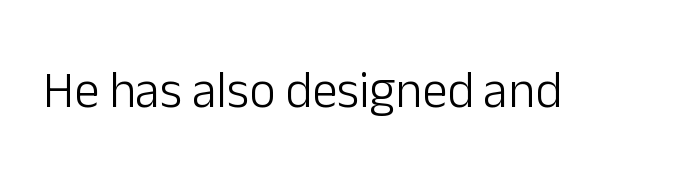
Underline: absent. Nothing heavy about these letters — not bold at all. The letters sit at their default tracking, neither squeezed nor spread. Looks like regular typesetting: each glyph gets only the width it needs. The lettering holds an erect, upright posture throughout.
